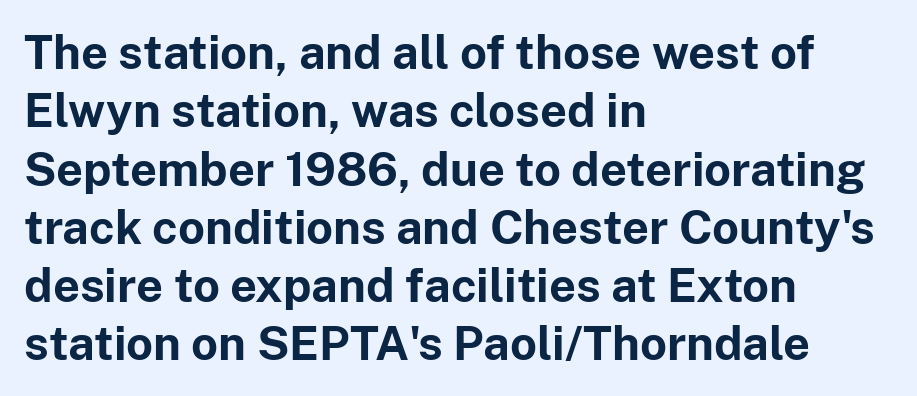
Q: Is the text bold? A: Yes.
Q: Is the text italic (slanted)? A: No, it is upright.
Q: Is the typeface a serif or a sans-serif typeface? A: Sans-serif.
Q: Is the text underlined? A: No.
Q: How is the paragraph aligned? A: Left-aligned.
Q: Is the spacing between letters normal or unusually wide? A: Normal.
Q: Width (condensed, normal, or wide)? A: Normal.
Q: Stroke contrast? A: Low.
Q: x-height? A: Medium.
Q: Monospaced? A: No.
